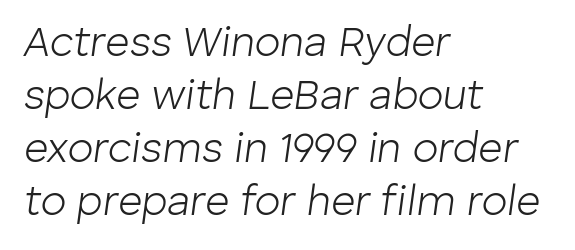
The image shows 42 px light type, italic (leaning right); set left-aligned, normal line spacing (1.26x), normal letter spacing, not underlined; low stroke contrast and a medium x-height.
